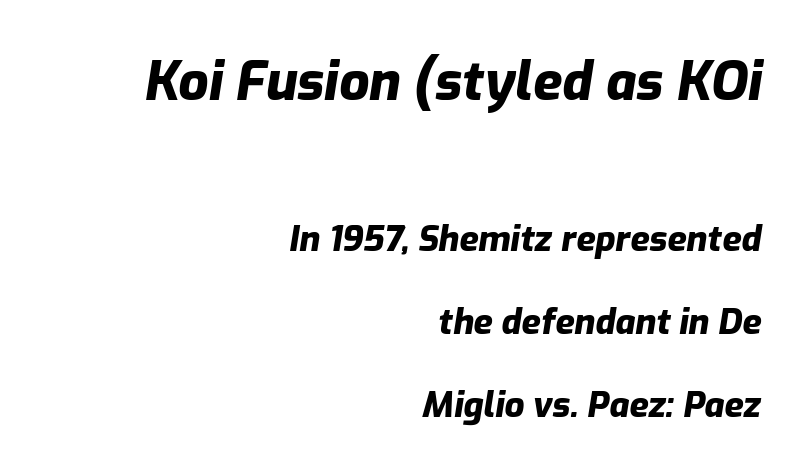
{"italic": "yes", "lean": "right", "slant_degrees": 9, "bold": "yes", "weight": "heavy", "width": "normal", "stroke_contrast": "low", "x_height": "medium", "monospaced": "no", "underline": "no", "align": "right", "line_spacing": "loose", "line_spacing_ratio": 2.38, "letter_spacing": "normal", "letter_spacing_em": 0.0, "larger_block": "first", "size_ratio": 1.51, "glyph_px": 53}
